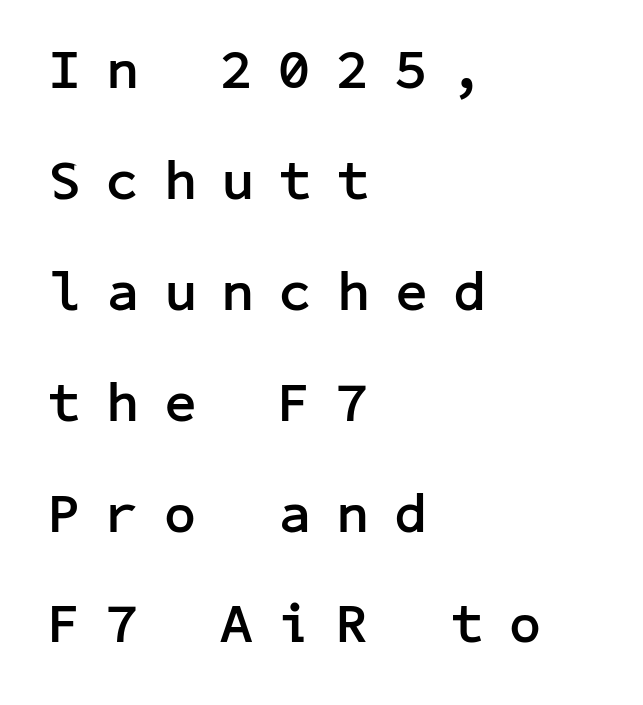
Q: Is the text bold? A: Yes.
Q: Is the text italic (slanted)? A: No, it is upright.
Q: Is the typeface a serif or a sans-serif typeface? A: Sans-serif.
Q: Is the text underlined? A: No.
Q: How is the paragraph aligned? A: Left-aligned.
Q: Is the spacing between letters normal or unusually wide? A: Unusually wide.
Q: Is the spacing between lines tight, normal or loose? A: Loose.
Q: Width (condensed, normal, or wide)? A: Normal.
Q: Stroke contrast? A: Low.
Q: x-height? A: Medium.
